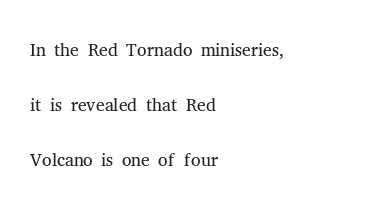
{"italic": "no", "bold": "no", "underline": "no", "align": "left", "line_spacing": "loose", "line_spacing_ratio": 2.04, "letter_spacing": "normal", "letter_spacing_em": 0.0, "glyph_px": 27}
